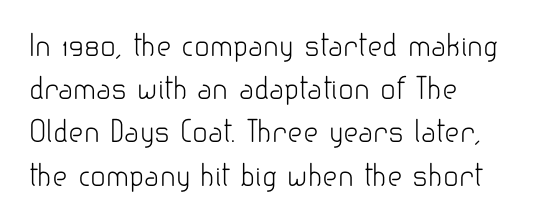
{"serif": "no", "italic": "no", "bold": "no", "weight": "light", "width": "normal", "stroke_contrast": "low", "x_height": "small", "monospaced": "no", "underline": "no", "align": "left", "line_spacing": "normal", "line_spacing_ratio": 1.49, "letter_spacing": "normal", "letter_spacing_em": 0.0, "glyph_px": 29}
